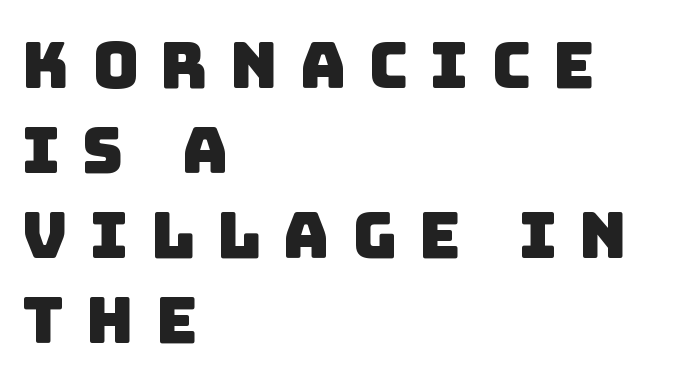
The image shows 64 px sans-serif type; set left-aligned, normal line spacing (1.33x), unusually wide letter spacing (+0.34 em), not underlined; low stroke contrast and a large x-height.
